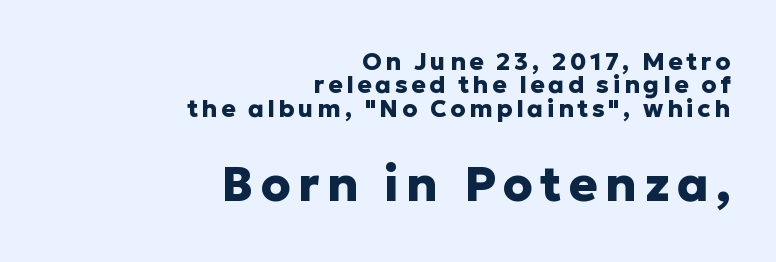
Just letters on the line, the space beneath them empty. This is roman type, the default non-slanted kind. Vertically, the passage feels compressed, each row crowding the next. Which chunk is bigger? The second one — the bottom block dwarfs the top. Line ends are locked; line starts wander. The face used here is proportionally spaced, like ordinary book or web type.
